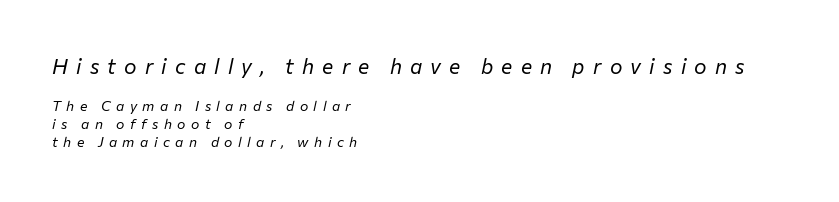
The image shows 21 px text type, italic (leaning right); set left-aligned, normal line spacing (1.28x), unusually wide letter spacing (+0.39 em), not underlined; the first (top) block is 1.5x larger.
